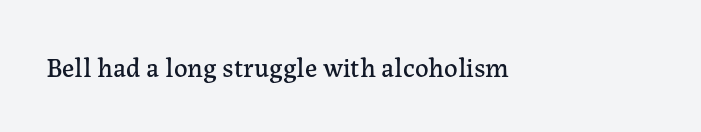
This rendering leaves character spacing at its baseline value. Has an underline been added? It has not. No italicization has been applied; the sample stays upright.
